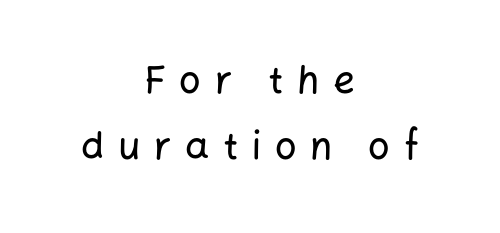
Note: no serifs on the glyphs. Each letter keeps its own natural width here, so spacing adapts to shape. If you drew a line through each stem, it would be perfectly vertical. Honestly, there is no underline to notice here at all. Line starts and ends both wander, symmetrically.
